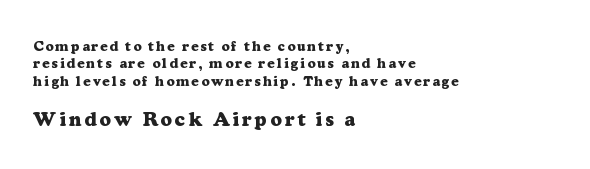
Q: Is the text bold? A: Yes.
Q: Is the text italic (slanted)? A: No, it is upright.
Q: Is the text underlined? A: No.
Q: How is the paragraph aligned? A: Left-aligned.
Q: Which block of text is set in a larger size, the first (top) or the second (bottom)? A: The second (bottom) one.
